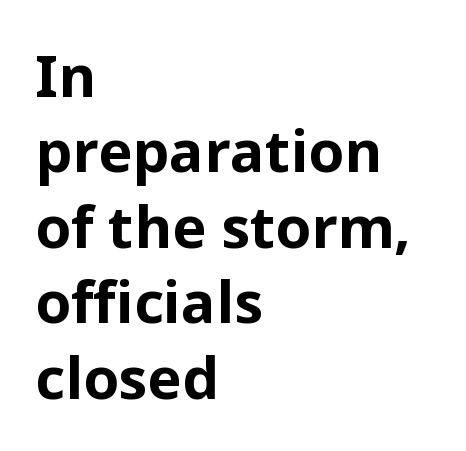
The image shows 58 px bold sans-serif type, upright; set left-aligned, normal line spacing (1.3x), normal letter spacing, not underlined; low stroke contrast and a medium x-height.
